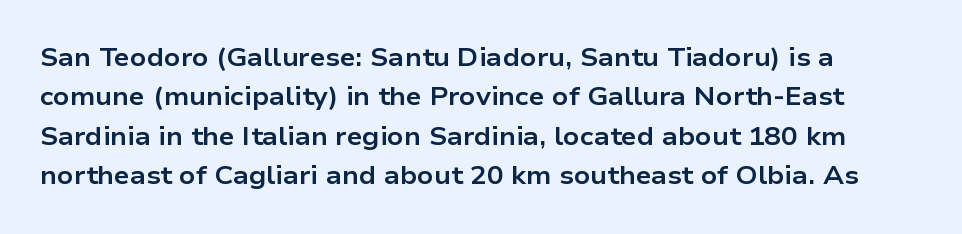
Q: Is the text bold? A: Yes.
Q: Is the text italic (slanted)? A: No, it is upright.
Q: Is the text underlined? A: No.
Q: How is the paragraph aligned? A: Left-aligned.
Q: Is the spacing between letters normal or unusually wide? A: Normal.
Q: Is the spacing between lines tight, normal or loose? A: Normal.
